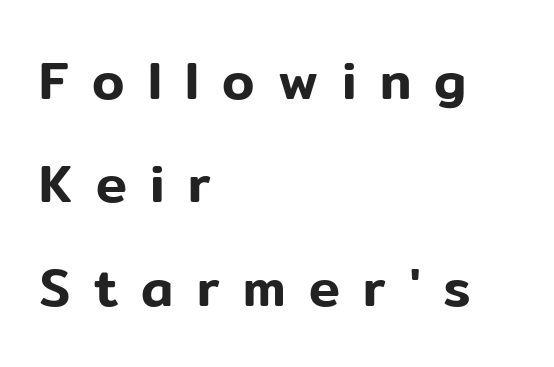
The image shows 52 px sans-serif type, upright; set left-aligned, loose line spacing (1.99x), unusually wide letter spacing (+0.45 em), not underlined; low stroke contrast and a medium x-height.
